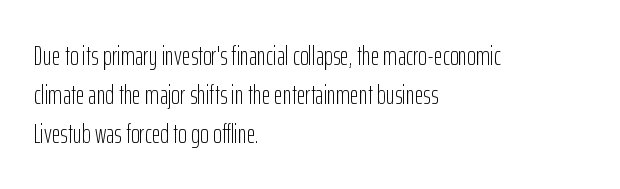
Nothing heavy about these letters — not bold at all. The block of text has a typical density, with ordinary space between rows. Posture: straight, roman, zero tilt. Quick note: underline off. The letterforms sit shoulder to shoulder at normal distance.
